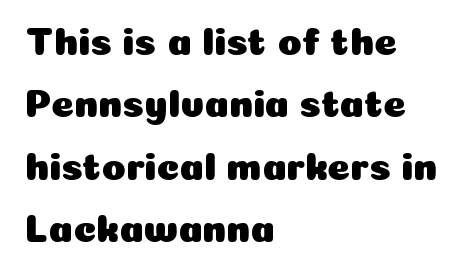
{"serif": "no", "italic": "no", "width": "normal", "stroke_contrast": "low", "x_height": "medium", "monospaced": "no", "underline": "no", "align": "left", "line_spacing": "normal", "line_spacing_ratio": 1.6, "letter_spacing": "normal", "letter_spacing_em": 0.0, "glyph_px": 39}
